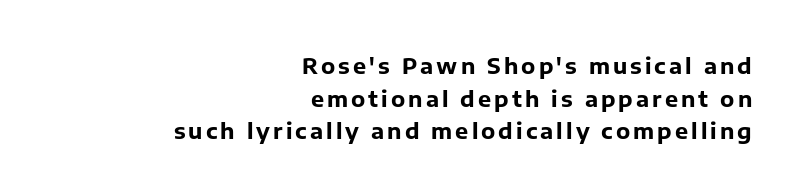
{"italic": "no", "bold": "yes", "underline": "no", "align": "right", "line_spacing": "normal", "line_spacing_ratio": 1.48, "glyph_px": 22}
